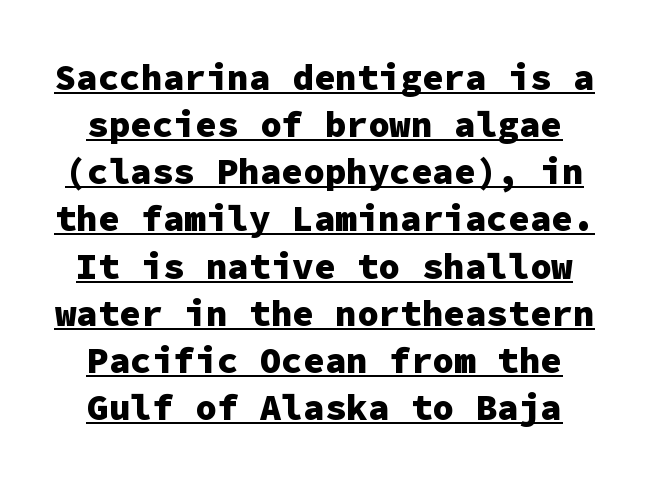
Unlike a traditional serif, this face leaves its strokes unadorned. Do the characters align in a grid? Yes, the font is monospaced. Quick note: not italic, upright. These lines sit exactly where default settings would place them. The face used here appears with an underline applied. This rendering leaves character spacing at its baseline value.
